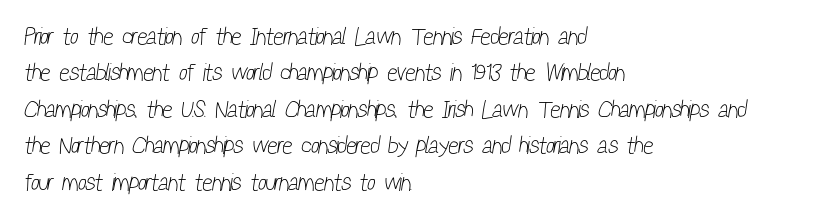
Q: Is the text bold? A: No.
Q: Is the text underlined? A: No.
Q: How is the paragraph aligned? A: Left-aligned.
Q: Is the spacing between letters normal or unusually wide? A: Normal.
Q: Is the spacing between lines tight, normal or loose? A: Normal.
